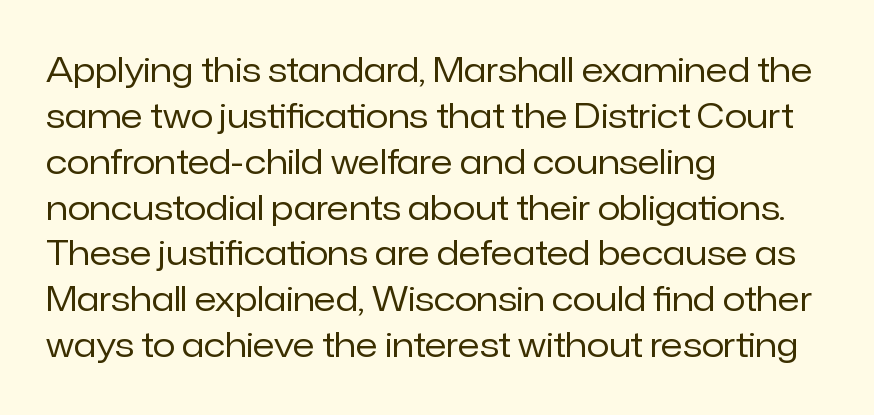
The passage shown is not bold in any degree. The gap between lines stays unmarked. These lines are composed in type without serifs. This sample has the flowing, uneven cadence of proportional lettering.
